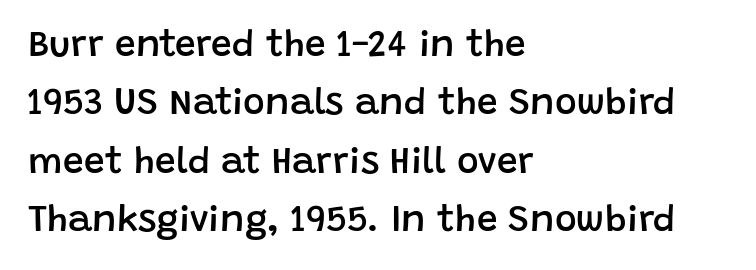
This sample has the flowing, uneven cadence of proportional lettering. The strokes are fattened partway — semibold, not bold. This sample keeps an unexceptional amount of space between lines. These lines are set flush left with a ragged right edge. The horizontal fit of the characters is conventional and even. Characters remain perfectly vertical along every line.
